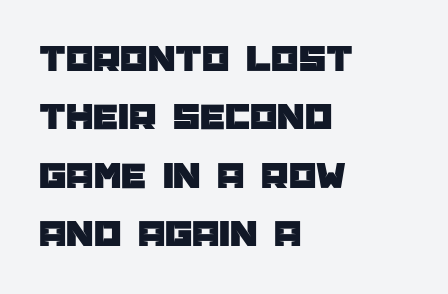
Q: Is the text italic (slanted)? A: No, it is upright.
Q: Is the typeface a serif or a sans-serif typeface? A: Sans-serif.
Q: Is the text underlined? A: No.
Q: How is the paragraph aligned? A: Left-aligned.
Q: Is the spacing between letters normal or unusually wide? A: Normal.
Q: Is the spacing between lines tight, normal or loose? A: Normal.
Q: Width (condensed, normal, or wide)? A: Normal.
Q: Stroke contrast? A: Low.
Q: x-height? A: Large.
Q: Monospaced? A: No.
